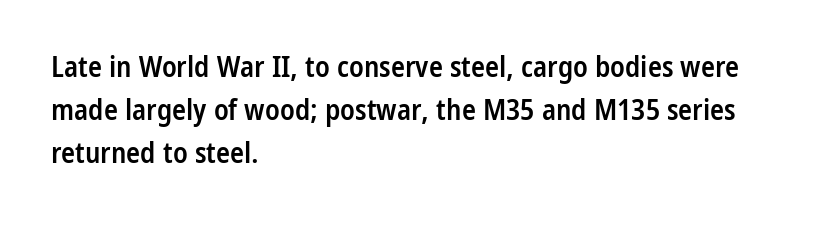
The gap between lines stays unmarked. Horizontal alignment here is leftward, the default for most running prose. Here the glyphs are tracked normally, forming tight word shapes. What kind of face is this? One without serifs — a sans.
